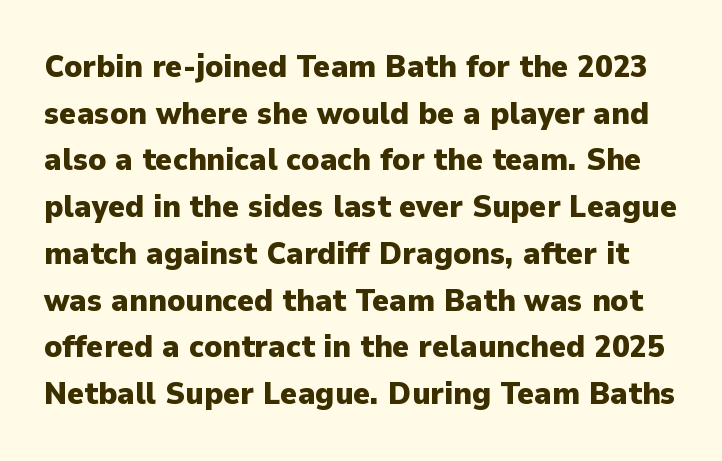
Q: Is the text bold? A: Yes.
Q: Is the text italic (slanted)? A: No, it is upright.
Q: Is the typeface a serif or a sans-serif typeface? A: Sans-serif.
Q: Is the text underlined? A: No.
Q: Is the spacing between letters normal or unusually wide? A: Normal.
Q: Is the spacing between lines tight, normal or loose? A: Normal.
Q: Width (condensed, normal, or wide)? A: Normal.
Q: Stroke contrast? A: Low.
Q: x-height? A: Medium.
Q: Monospaced? A: No.
